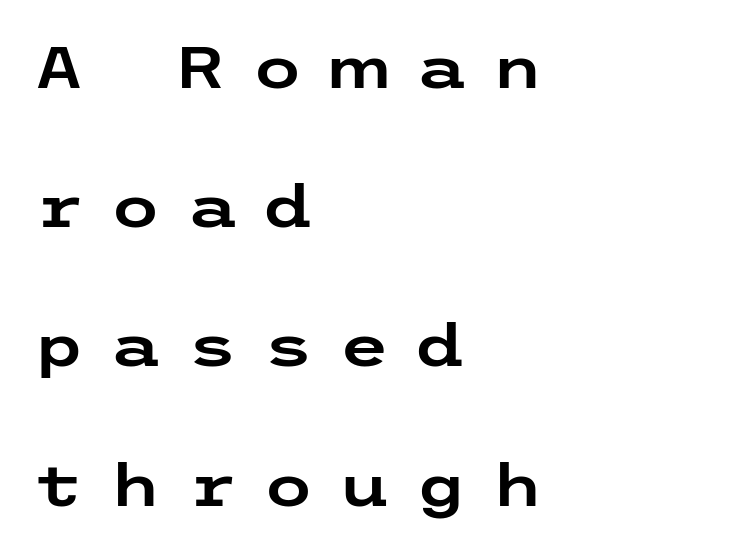
{"serif": "no", "italic": "no", "width": "wide", "stroke_contrast": "low", "x_height": "medium", "underline": "no", "align": "left", "line_spacing": "loose", "line_spacing_ratio": 2.4, "letter_spacing": "wide", "letter_spacing_em": 0.44, "glyph_px": 58}
